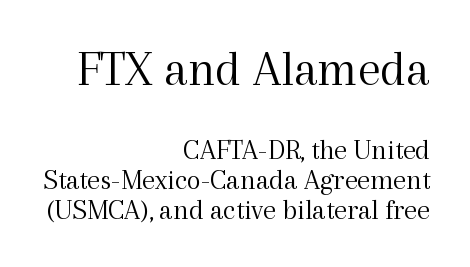
The passage shown is typed in a proportional face where columns would drift. When letters stand straight like this, we call the style roman or upright. The rendering shows small feet on the letterforms — a serif design. Type without underlining. Standard letterfit; no display-style spreading of the glyphs.
